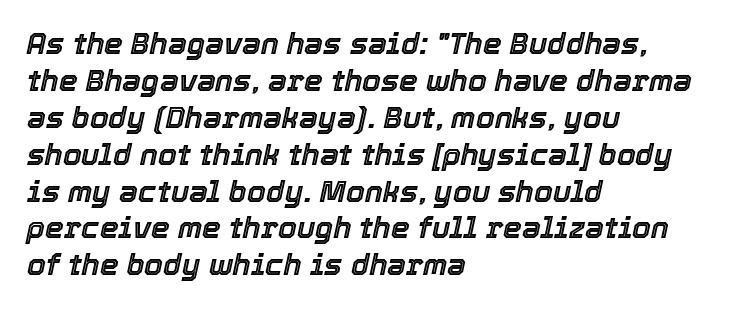
The passage shown leans; its letterforms are oblique. The paragraph has a hard left edge and a soft right edge. Proportional: the letters do not fall into vertical columns. Descender tails drop into unmarked territory. These lines keep a tight, regular rhythm from letter to letter.
